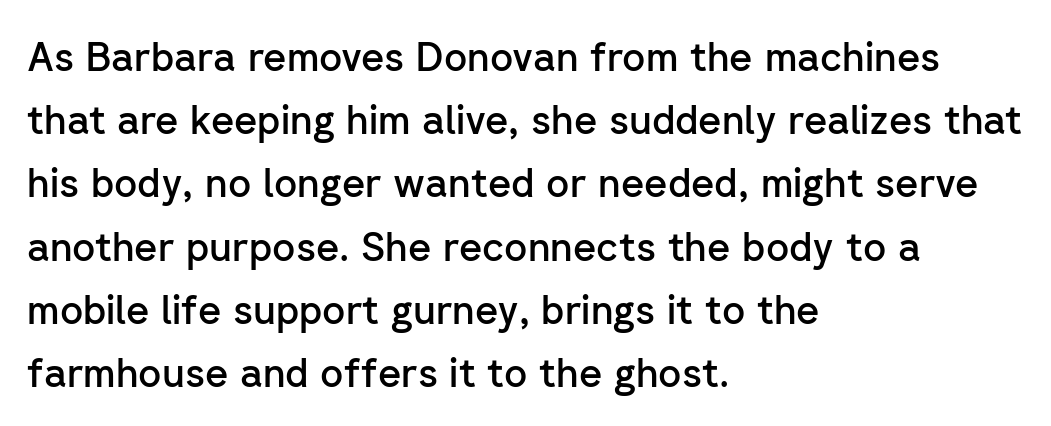
Alignment: flush left. Has an underline been added? It has not. The letterforms sit shoulder to shoulder at normal distance. Spacing verdict: proportional, widths tailored to each character. Reading down the column, the eye jumps a familiar distance to each next line. The type sits square on the baseline with zero lean.
